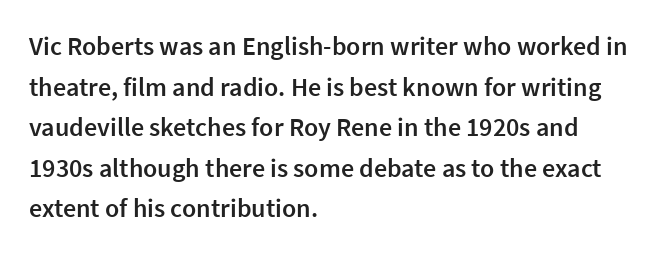
Q: Is the text bold? A: Semi-bold.
Q: Is the text italic (slanted)? A: No, it is upright.
Q: Is the text underlined? A: No.
Q: How is the paragraph aligned? A: Left-aligned.
Q: Is the spacing between letters normal or unusually wide? A: Normal.
Q: Is the spacing between lines tight, normal or loose? A: Normal.
